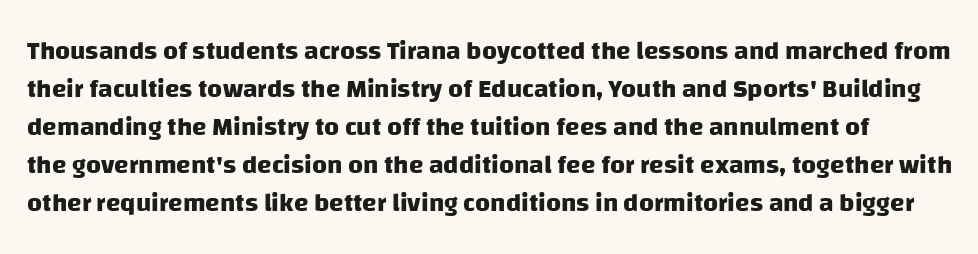
Q: Is the text bold? A: Yes.
Q: Is the text underlined? A: No.
Q: Is the spacing between letters normal or unusually wide? A: Normal.
Q: Is the spacing between lines tight, normal or loose? A: Normal.
